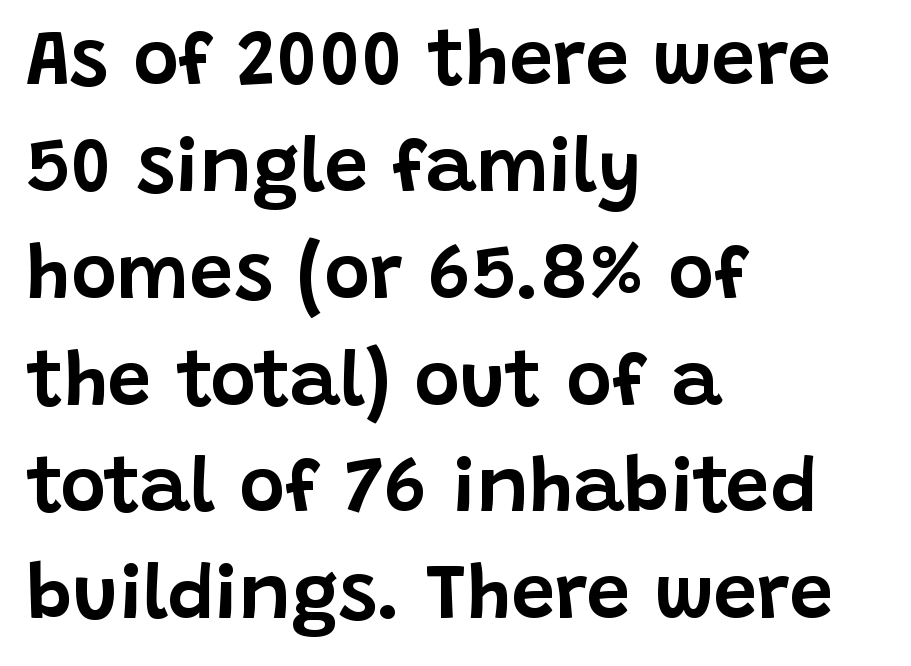
Letter spacing: default. Does the lettering tilt? It doesn't — this is upright. I'd call this a sans setting — the letters go barefoot. Regular leading. Spacing verdict: proportional, widths tailored to each character. Quick note: underline off.
